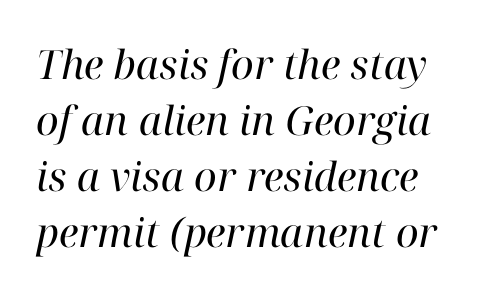
Stroke thickness stays within the range of a standard reading face or lighter. Would a proofreader flag this as italicized? Yes. Spacing verdict: proportional, widths tailored to each character. Interline gaps are of average width in this sample. Is this a sans? No — the strokes have serifs. Glyph-to-glyph distance matches everyday printed text.
